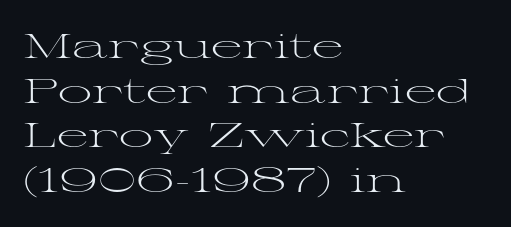
The image shows 34 px light, wide serif type, upright; set left-aligned, normal line spacing (1.31x), normal letter spacing, not underlined; medium stroke contrast and a medium x-height.
